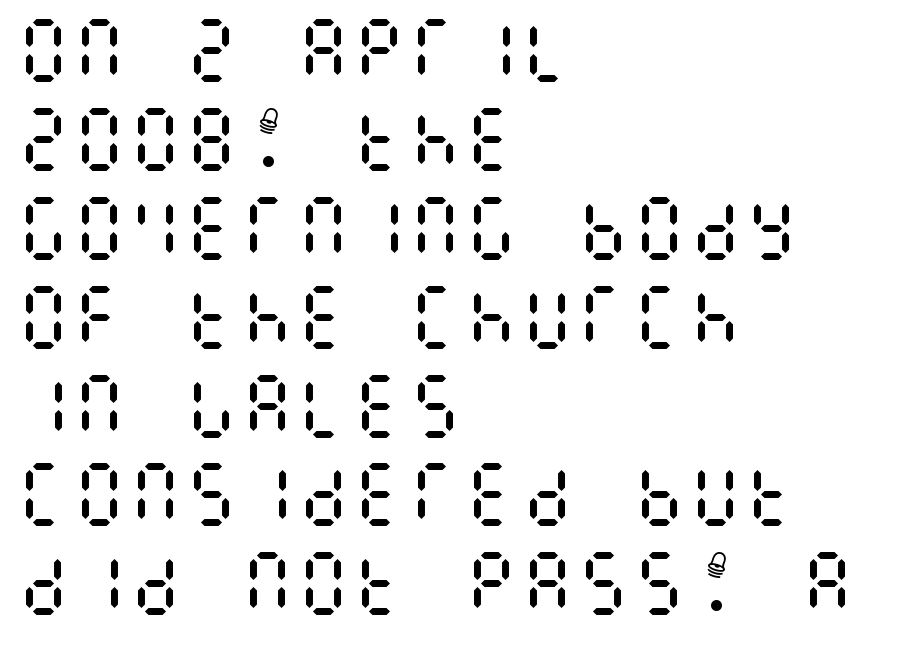
Nobody touched the tracking dial on this one. Clear beneath every line of the passage. The letters stand straight up with perfectly vertical stems. All the whitespace from short lines collects on the right.
